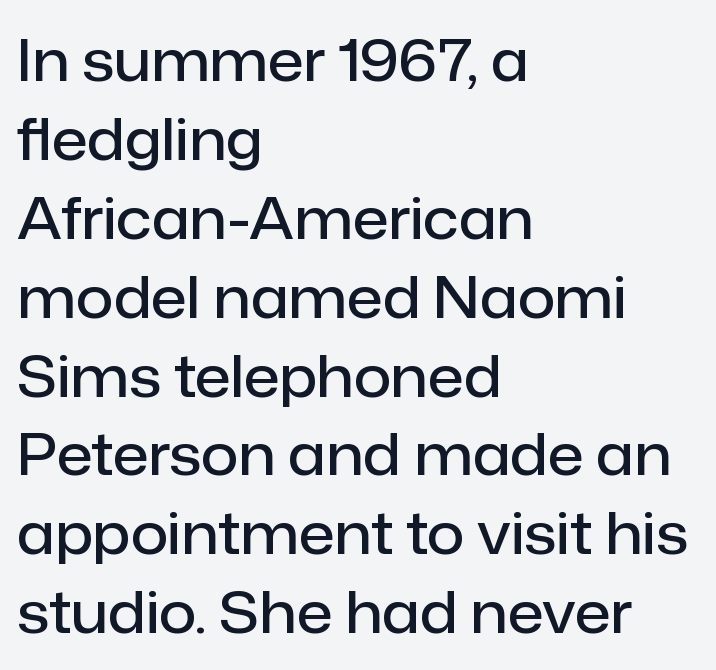
Is the block centered? No — it sits flush against the left margin. Each word holds together tightly as a unit, with standard inter-letter gaps. Descenders are the only things crossing below the line. The glyphs have the mass of a demibold cut, below bold. Quick note: interline space is typical. The lettering stays uniformly vertical, giving the passage a roman look.
